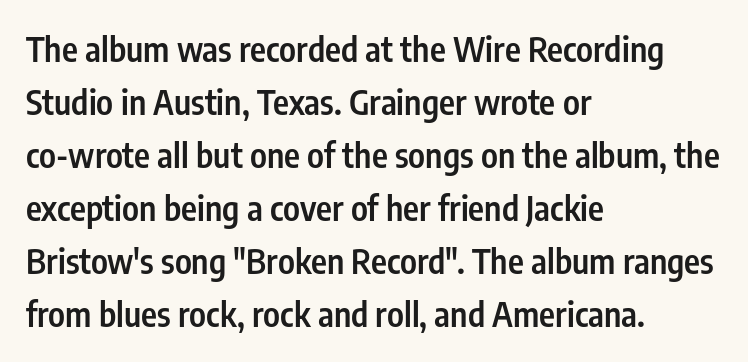
Which margin do the lines hug? The left one — the right edge is uneven. The horizontal fit of the characters is conventional and even. Each letter keeps its own natural width here, so spacing adapts to shape. The strokes are fattened partway — semibold, not bold. You can tell it's not italic because the verticals are truly vertical.
